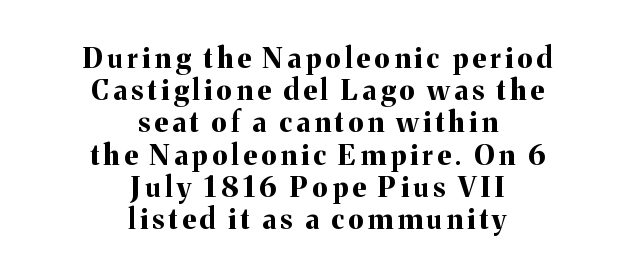
The image shows 28 px bold serif type, upright; set centered, tight line spacing (1.15x), not underlined; medium stroke contrast and a medium x-height.
